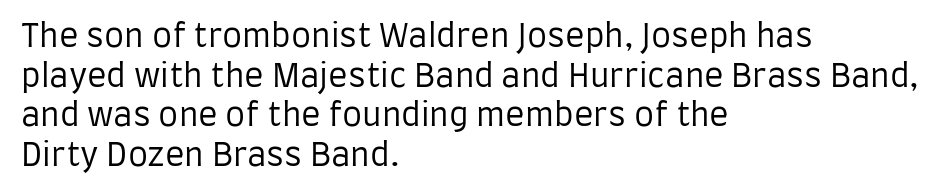
Q: Is the text bold? A: No.
Q: Is the text italic (slanted)? A: No, it is upright.
Q: Is the typeface a serif or a sans-serif typeface? A: Sans-serif.
Q: Is the text underlined? A: No.
Q: How is the paragraph aligned? A: Left-aligned.
Q: Is the spacing between letters normal or unusually wide? A: Normal.
Q: Width (condensed, normal, or wide)? A: Condensed.
Q: Stroke contrast? A: Low.
Q: x-height? A: Large.
Q: Monospaced? A: No.
